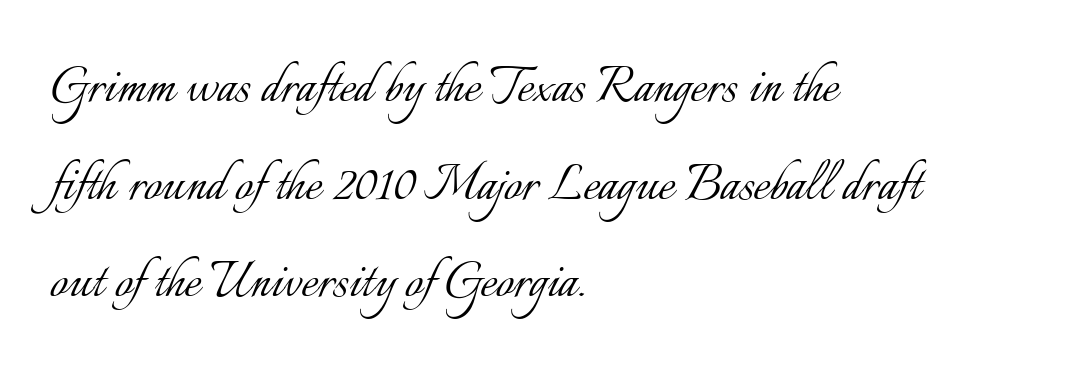
Q: Is the text bold? A: No.
Q: Is the text italic (slanted)? A: Yes.
Q: Is the text underlined? A: No.
Q: How is the paragraph aligned? A: Left-aligned.
Q: Is the spacing between letters normal or unusually wide? A: Normal.
Q: Is the spacing between lines tight, normal or loose? A: Normal.
Q: Width (condensed, normal, or wide)? A: Normal.
Q: Stroke contrast? A: Low.
Q: x-height? A: Small.
Q: Monospaced? A: No.
